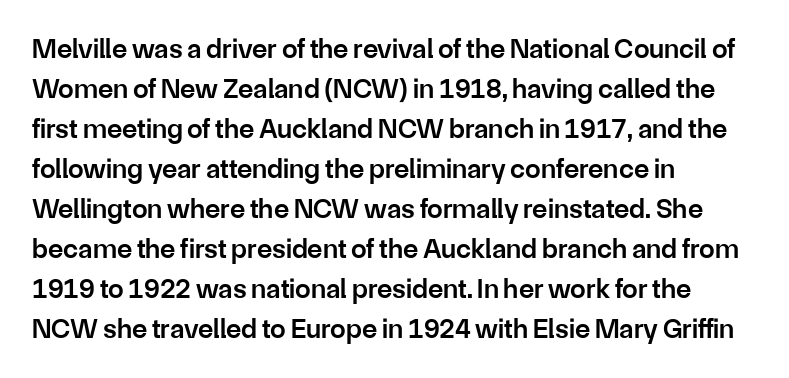
The face used here is proportionally spaced, like ordinary book or web type. Honestly, the letter spacing is just normal — you wouldn't notice it. Has an underline been added? It has not. The face used here is a sans, in the tradition of grotesques and geometrics.
